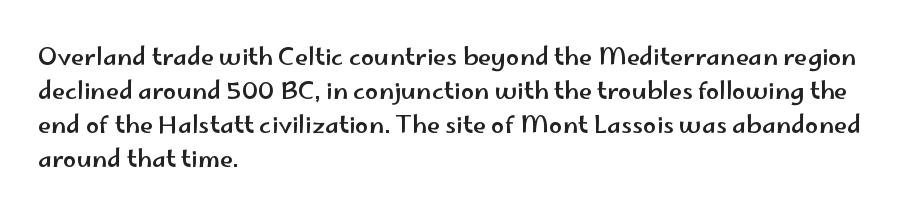
Each word holds together tightly as a unit, with standard inter-letter gaps. Horizontally, the lines are justified to the leading edge only. Check the space under the baseline: it is left empty. Leading matches the norm, producing a regular column.
